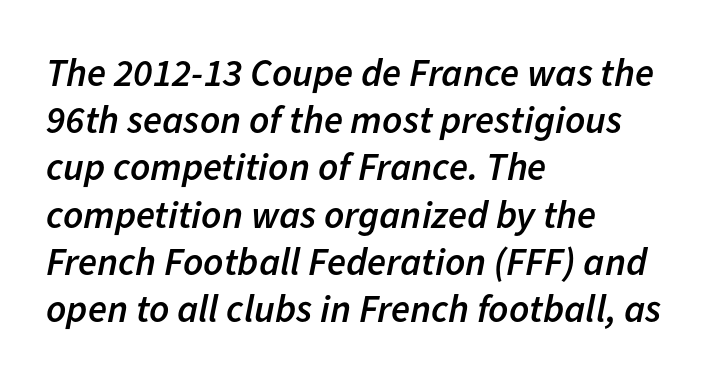
A fair bit of extra ink — the face is semibold, not bold. The glyphs are unaccompanied by any horizontal stroke below them. Spacing verdict: proportional, widths tailored to each character. Quick note: italic. These lines are set flush left with a ragged right edge.
